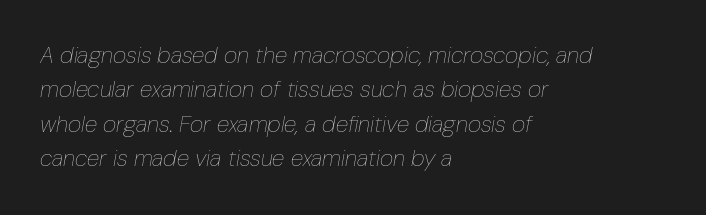
{"italic": "yes", "lean": "right", "slant_degrees": 10, "bold": "no", "underline": "no", "align": "left", "line_spacing": "normal", "line_spacing_ratio": 1.5, "letter_spacing": "normal", "letter_spacing_em": 0.0, "glyph_px": 23}
